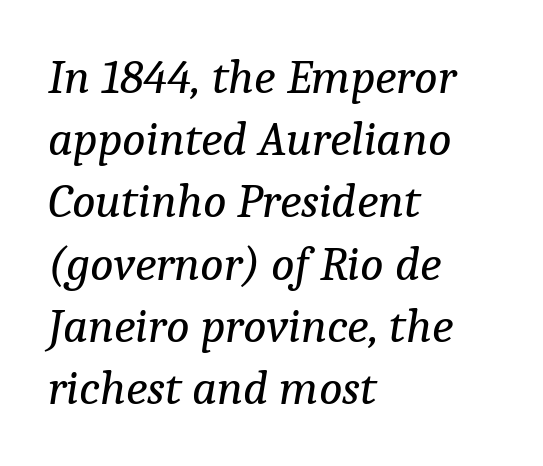
Style check: oblique. No chunkiness to these letters — they're not bold. The space beneath each line is pristine and unruled. The passage shown is typeset with a serif family. Is this a fixed-width face? No — the glyphs have proportional, varying widths. This rendering leaves character spacing at its baseline value.
